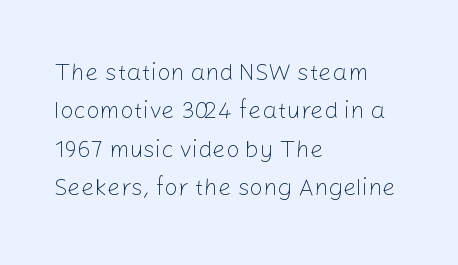
The image shows 24 px text type, upright; set left-aligned, normal line spacing (1.6x), normal letter spacing, not underlined.
